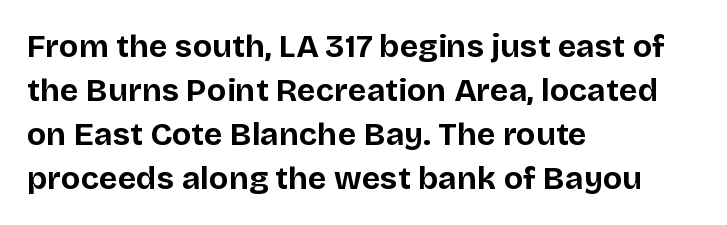
Q: Is the text bold? A: Yes.
Q: Is the text italic (slanted)? A: No, it is upright.
Q: Is the typeface a serif or a sans-serif typeface? A: Sans-serif.
Q: Is the text underlined? A: No.
Q: How is the paragraph aligned? A: Left-aligned.
Q: Is the spacing between letters normal or unusually wide? A: Normal.
Q: Is the spacing between lines tight, normal or loose? A: Normal.
Q: Width (condensed, normal, or wide)? A: Normal.
Q: Stroke contrast? A: Low.
Q: x-height? A: Large.
Q: Monospaced? A: No.
